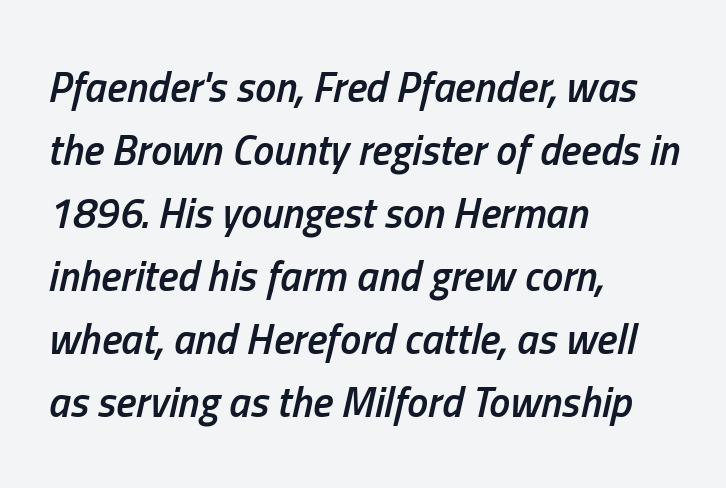
Q: Is the text bold? A: Semi-bold.
Q: Is the text italic (slanted)? A: Yes, it leans right by about 13 degrees.
Q: Is the text underlined? A: No.
Q: How is the paragraph aligned? A: Left-aligned.
Q: Is the spacing between letters normal or unusually wide? A: Normal.
Q: Is the spacing between lines tight, normal or loose? A: Normal.
Q: Width (condensed, normal, or wide)? A: Condensed.
Q: Stroke contrast? A: Low.
Q: x-height? A: Medium.
Q: Monospaced? A: No.
